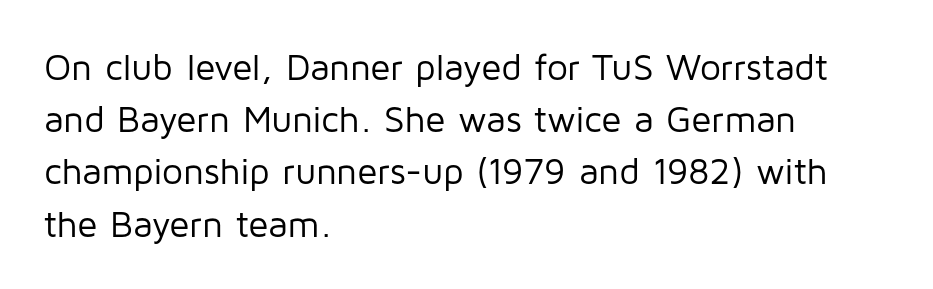
{"serif": "no", "italic": "no", "bold": "no", "weight": "regular", "width": "normal", "stroke_contrast": "low", "x_height": "medium", "monospaced": "no", "underline": "no", "align": "left", "line_spacing": "normal", "line_spacing_ratio": 1.41, "letter_spacing": "normal", "letter_spacing_em": 0.0, "glyph_px": 37}
